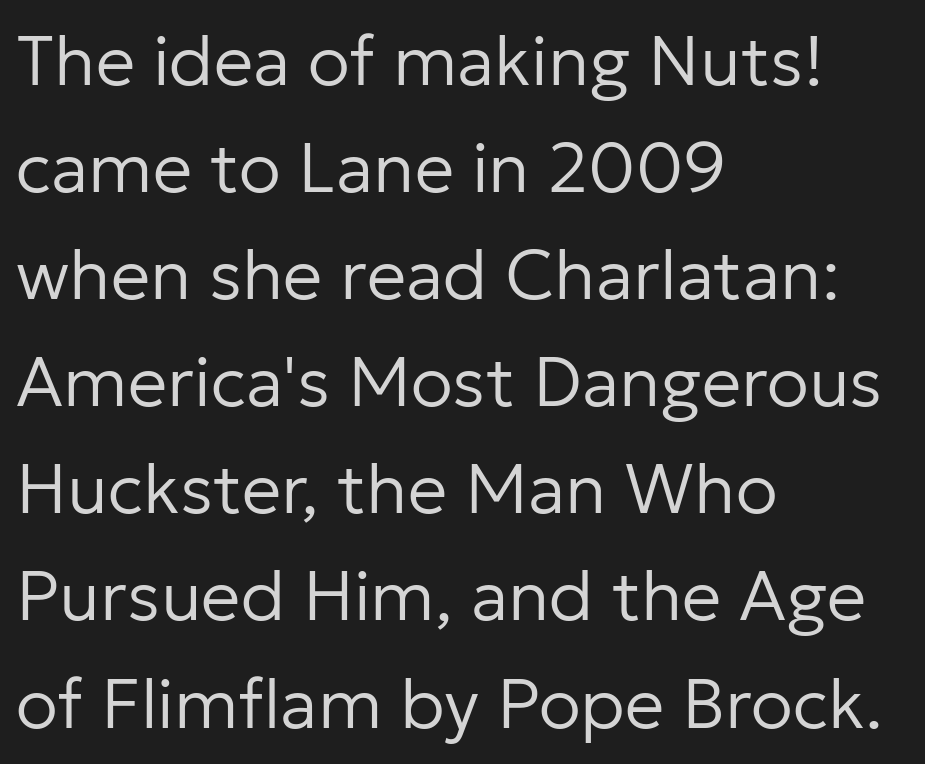
Regarding serifs, this sample does without them. Check under the words: just untouched page. Varying glyph widths throughout — classic text-font behaviour. A roman cut, with each character standing at attention. Nothing unusual about the tracking: characters are spaced as the font intends.
